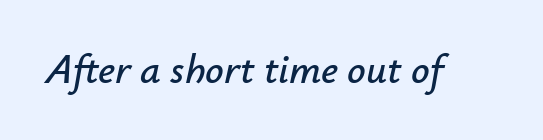
Q: Is the text italic (slanted)? A: Yes, it leans right by about 12 degrees.
Q: Is the text underlined? A: No.
Q: Is the spacing between letters normal or unusually wide? A: Normal.
Q: Width (condensed, normal, or wide)? A: Normal.
Q: Stroke contrast? A: Low.
Q: x-height? A: Small.
Q: Monospaced? A: No.
